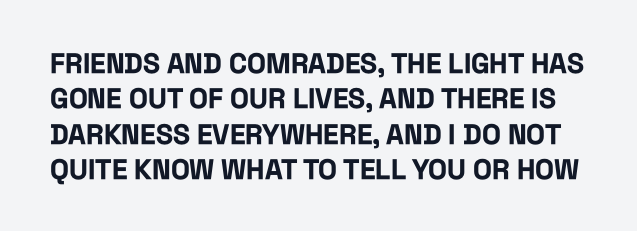
The image shows 28 px bold, condensed sans-serif type, upright; set normal line spacing (1.26x), normal letter spacing, not underlined; low stroke contrast and a large x-height.
